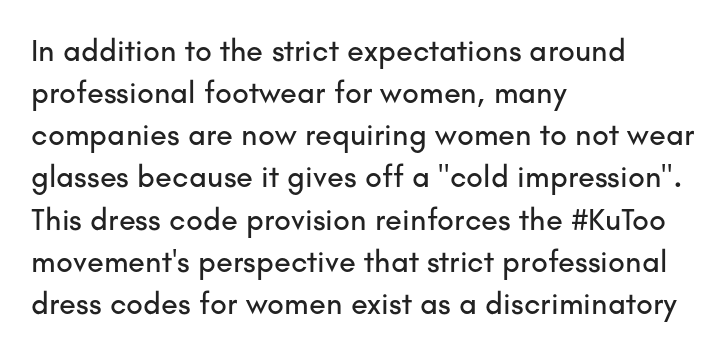
The image shows 31 px sans-serif type, upright; set left-aligned, normal line spacing (1.36x), normal letter spacing, not underlined; low stroke contrast and a small x-height.
